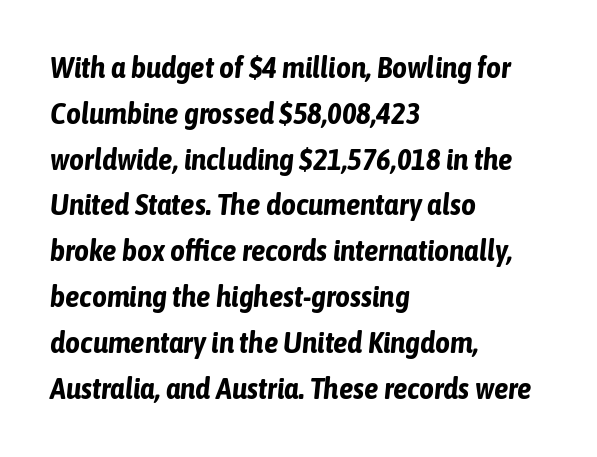
The image shows 29 px bold, condensed type, italic (leaning right); set left-aligned, normal line spacing (1.58x), normal letter spacing, not underlined; low stroke contrast and a medium x-height.
